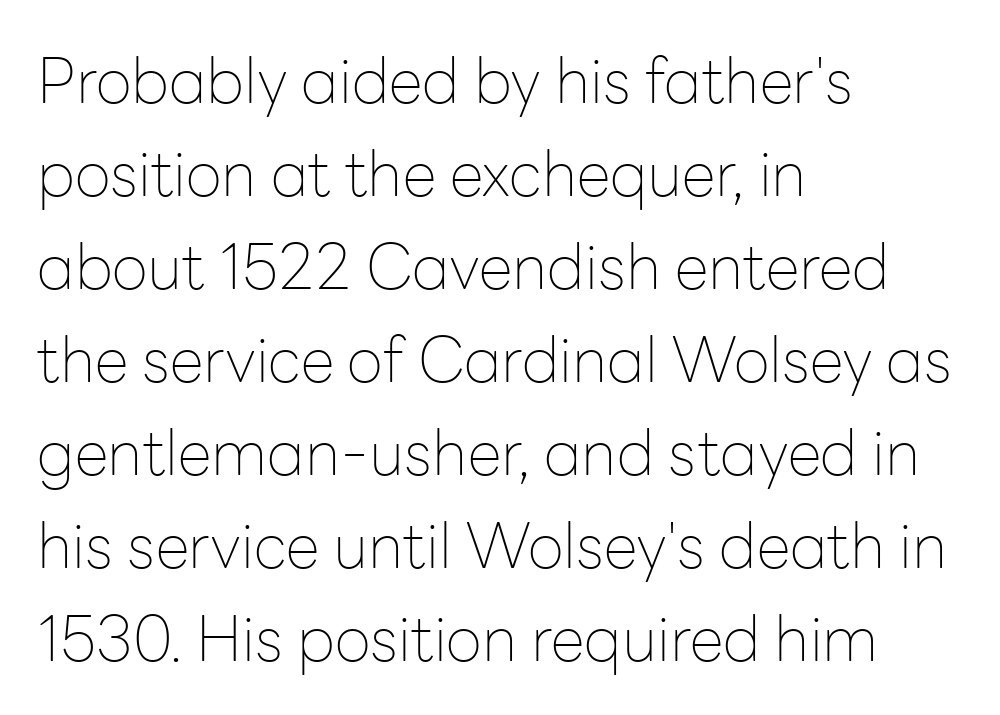
The image shows 62 px thin sans-serif type, upright; set left-aligned, normal line spacing (1.5x), normal letter spacing, not underlined; low stroke contrast and a medium x-height.
